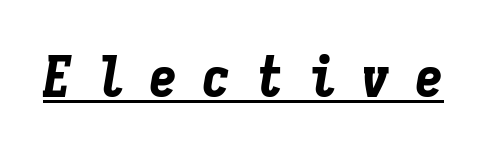
Q: Is the text bold? A: Yes.
Q: Is the text italic (slanted)? A: Yes, it leans right by about 9 degrees.
Q: Is the text underlined? A: Yes.
Q: Is the spacing between letters normal or unusually wide? A: Unusually wide.
Q: Width (condensed, normal, or wide)? A: Condensed.
Q: Stroke contrast? A: Low.
Q: x-height? A: Medium.
Q: Monospaced? A: Yes.
